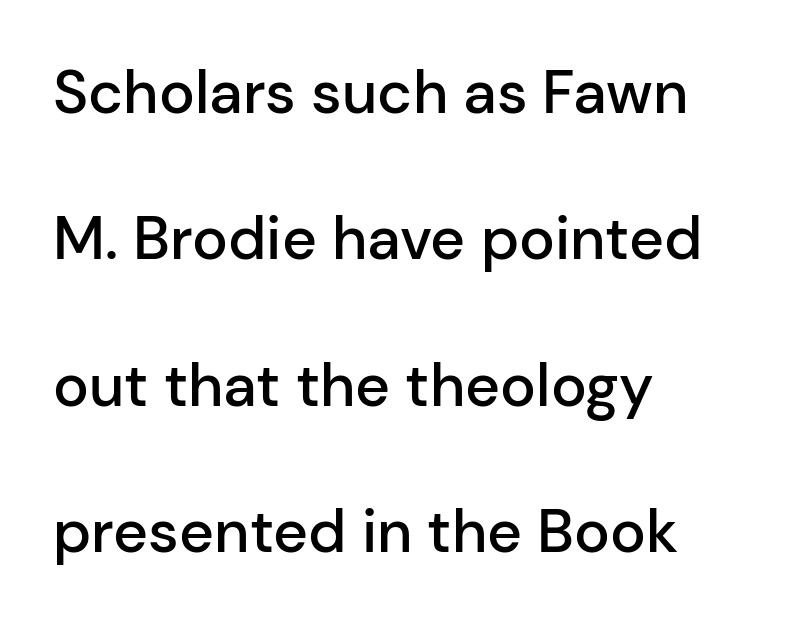
The specimen reads as upright at a glance. A somewhat darkened texture: the type is semibold rather than bold. The letters advance in unequal steps, a hallmark of proportional type. Anything drawn beneath the words? Only blank space. Left-aligned paragraph, ragged on the right. Standard letterfit; no display-style spreading of the glyphs.
